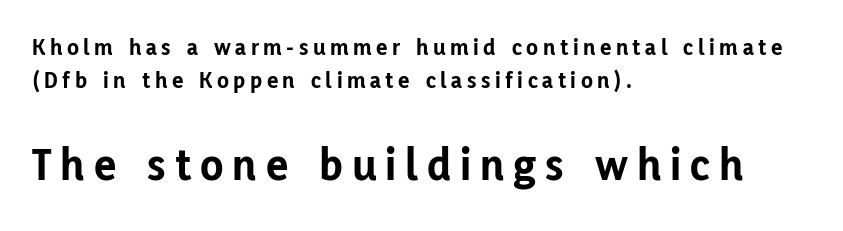
The image shows 47 px bold sans-serif type, upright; set left-aligned, normal line spacing (1.37x), not underlined; the second (bottom) block is 1.96x larger; low stroke contrast and a medium x-height.
